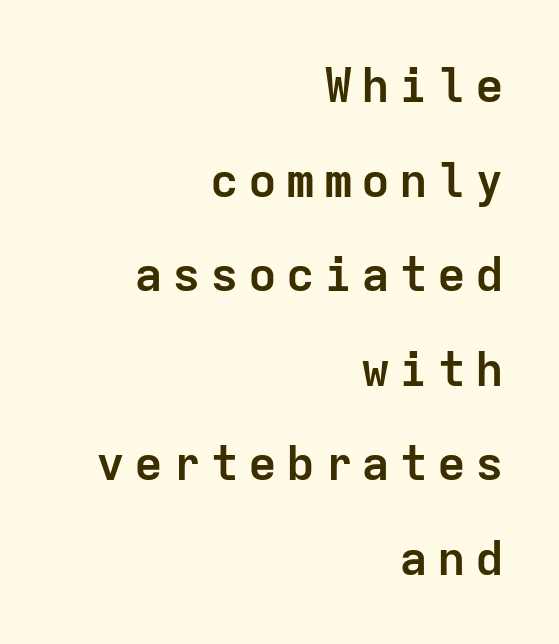
The image shows 48 px semibold sans-serif type, upright, monospaced; set right-aligned, loose line spacing (1.97x), not underlined; low stroke contrast and a medium x-height.
